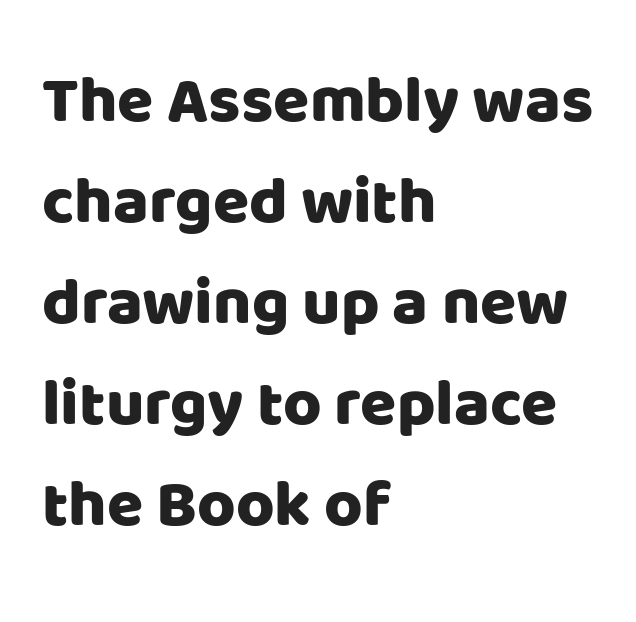
Varying glyph widths throughout — classic text-font behaviour. The characters display no serif detailing; their extremities are plain. The typography opts for an upright posture over an oblique one. Nobody drew a line under any word here.
